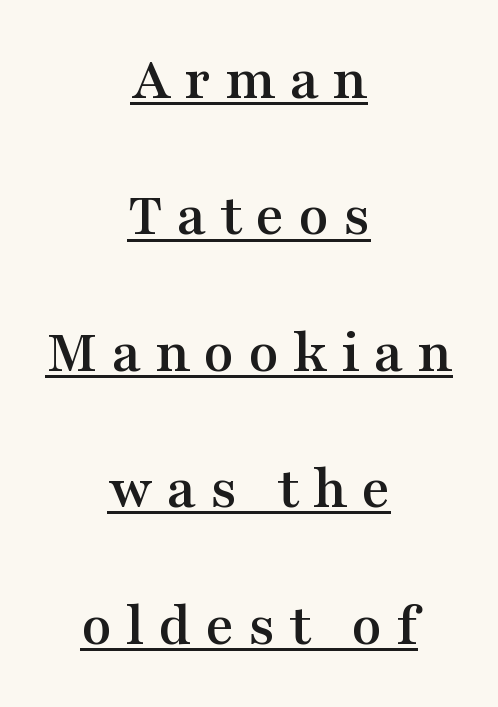
{"serif": "yes", "italic": "no", "width": "wide", "stroke_contrast": "medium", "x_height": "medium", "monospaced": "no", "underline": "yes", "align": "center", "line_spacing": "loose", "line_spacing_ratio": 2.2, "letter_spacing": "wide", "letter_spacing_em": 0.22, "glyph_px": 62}
